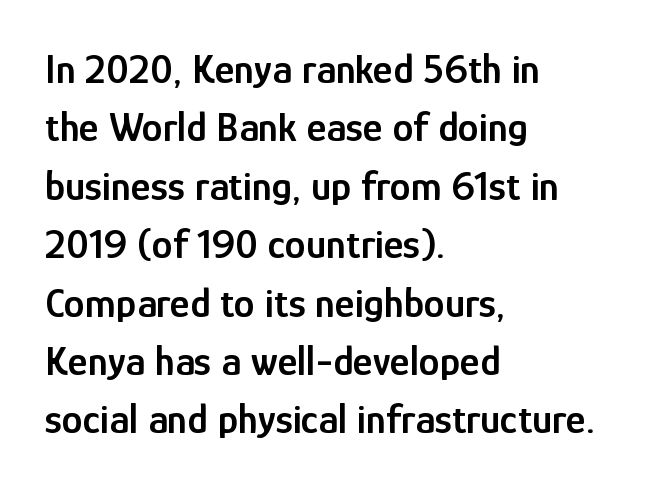
Q: Is the text bold? A: Semi-bold.
Q: Is the text italic (slanted)? A: No, it is upright.
Q: Is the typeface a serif or a sans-serif typeface? A: Sans-serif.
Q: Is the text underlined? A: No.
Q: How is the paragraph aligned? A: Left-aligned.
Q: Is the spacing between letters normal or unusually wide? A: Normal.
Q: Is the spacing between lines tight, normal or loose? A: Normal.
Q: Width (condensed, normal, or wide)? A: Condensed.
Q: Stroke contrast? A: Low.
Q: x-height? A: Medium.
Q: Monospaced? A: No.
